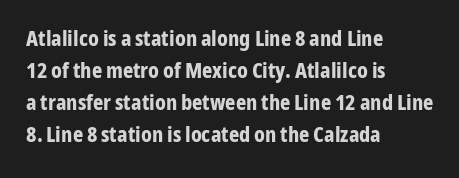
Q: Is the text bold? A: Yes.
Q: Is the text italic (slanted)? A: No, it is upright.
Q: Is the text underlined? A: No.
Q: How is the paragraph aligned? A: Left-aligned.
Q: Is the spacing between letters normal or unusually wide? A: Normal.
Q: Is the spacing between lines tight, normal or loose? A: Normal.
